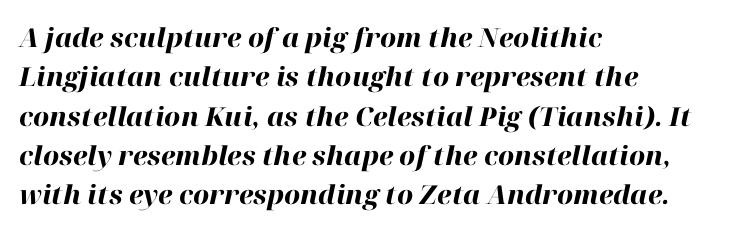
The image shows 26 px bold type, italic (leaning right); set left-aligned, normal line spacing (1.51x), normal letter spacing, not underlined.
